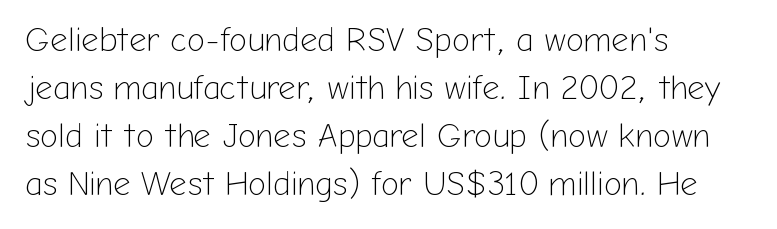
Look at the bottom of the vertical strokes: they stop flat, with no serifs. Just letters on the line, the space beneath them empty. Varying glyph widths throughout — classic text-font behaviour. Left-aligned paragraph, ragged on the right. Short note: letters normally spaced. The typesetting does not lean heavy: it is not bold.
